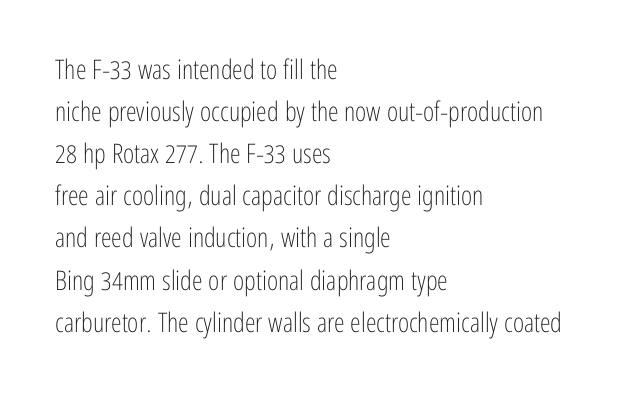
Each new line begins a customary step beneath the previous one. The passage shown is not underscored anywhere. Weight: not bold — regular or lighter. Nope, not italic — everything's standing straight. A classic flush-left, rag-right setting is used for this passage.
